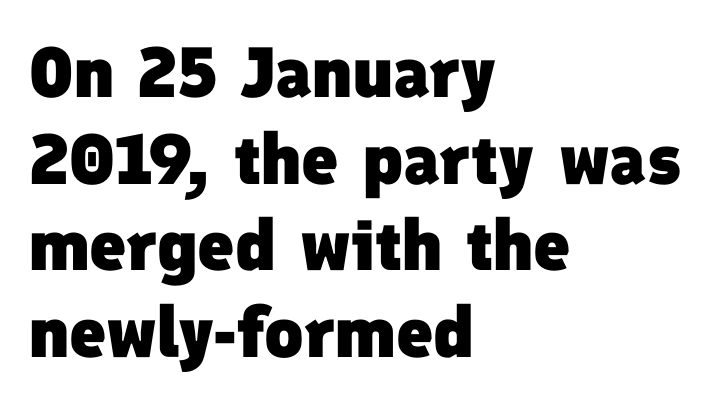
Q: Is the text bold? A: Yes.
Q: Is the typeface a serif or a sans-serif typeface? A: Sans-serif.
Q: Is the text underlined? A: No.
Q: How is the paragraph aligned? A: Left-aligned.
Q: Is the spacing between letters normal or unusually wide? A: Normal.
Q: Width (condensed, normal, or wide)? A: Normal.
Q: Stroke contrast? A: Low.
Q: x-height? A: Medium.
Q: Monospaced? A: No.
